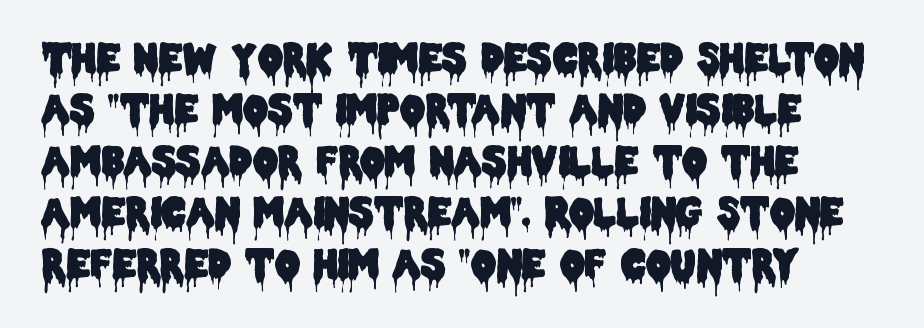
The image shows 39 px condensed sans-serif type, upright; set left-aligned, normal line spacing (1.32x), normal letter spacing, not underlined; low stroke contrast and a large x-height.
